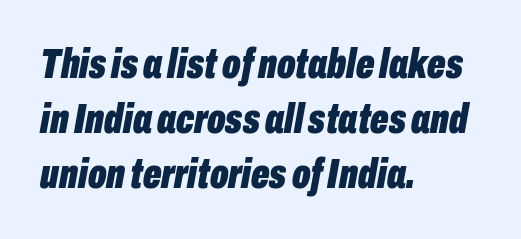
The image shows 43 px bold, condensed type, italic (leaning right); set left-aligned, normal line spacing (1.28x), normal letter spacing, not underlined; low stroke contrast and a medium x-height.
